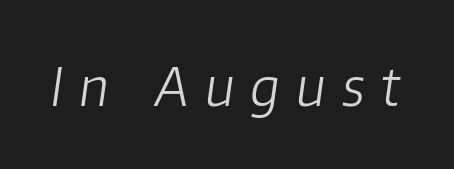
The image shows 53 px light type, italic (leaning right); set unusually wide letter spacing (+0.31 em), not underlined; low stroke contrast and a medium x-height.
